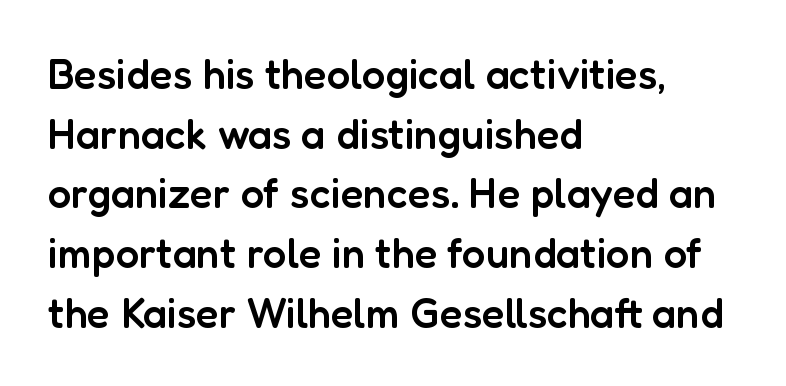
Descenders are the only things crossing below the line. This is roman type, the default non-slanted kind. Serifs: no, the terminals of the letterforms are clean. Caption: multi-line text, flush left, ragged right.
